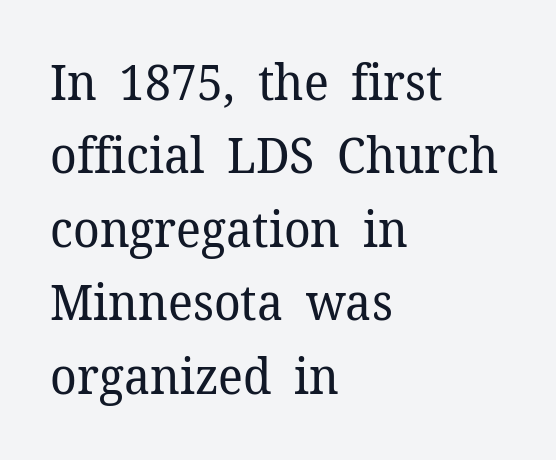
The image shows 50 px regular-weight serif type, upright; set left-aligned, normal line spacing (1.47x), normal letter spacing, not underlined; low stroke contrast and a medium x-height.
